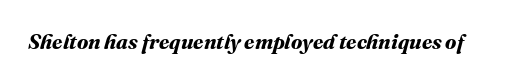
The image shows 21 px bold type; set normal letter spacing, not underlined.
